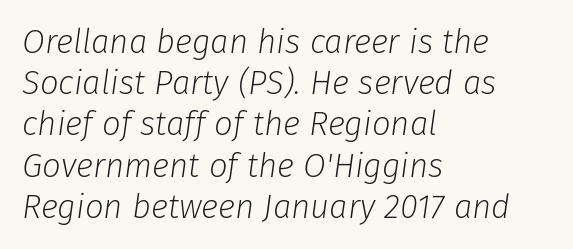
{"italic": "yes", "lean": "right", "slant_degrees": 8, "bold": "no", "weight": "light", "width": "normal", "stroke_contrast": "low", "x_height": "medium", "monospaced": "no", "underline": "no", "align": "left", "line_spacing": "normal", "line_spacing_ratio": 1.25, "letter_spacing": "normal", "letter_spacing_em": 0.0, "glyph_px": 33}
